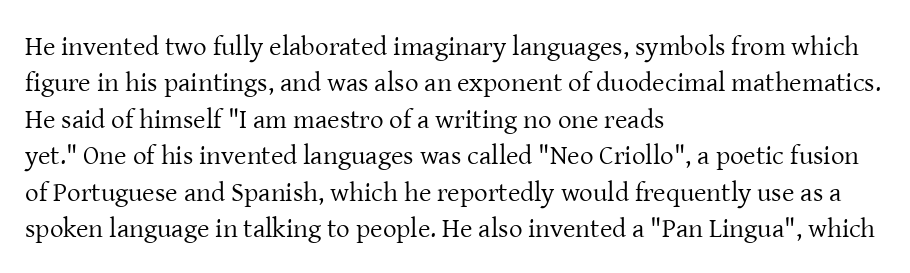
{"italic": "no", "bold": "no", "underline": "no", "align": "left", "line_spacing": "normal", "line_spacing_ratio": 1.35, "letter_spacing": "normal", "letter_spacing_em": 0.0, "glyph_px": 27}
